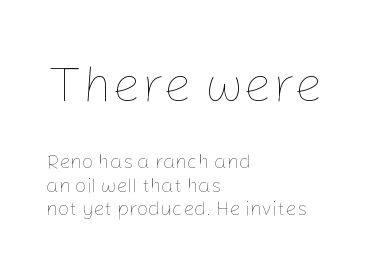
Q: Is the text bold? A: No.
Q: Is the text italic (slanted)? A: No, it is upright.
Q: Is the text underlined? A: No.
Q: How is the paragraph aligned? A: Left-aligned.
Q: Is the spacing between letters normal or unusually wide? A: Normal.
Q: Which block of text is set in a larger size, the first (top) or the second (bottom)? A: The first (top) one.
Q: Width (condensed, normal, or wide)? A: Normal.
Q: Stroke contrast? A: Low.
Q: x-height? A: Medium.
Q: Monospaced? A: No.
